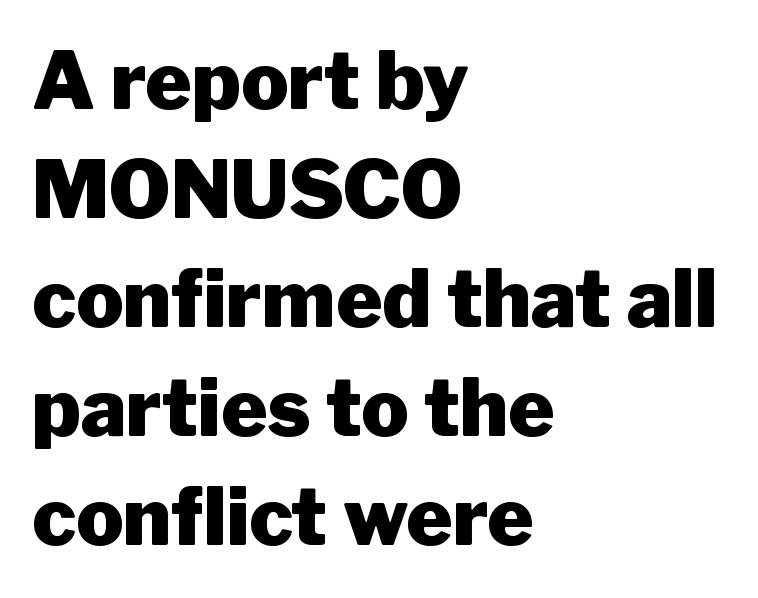
The image shows 79 px heavy sans-serif type, upright; set left-aligned, normal line spacing (1.38x), normal letter spacing, not underlined; low stroke contrast and a medium x-height.
